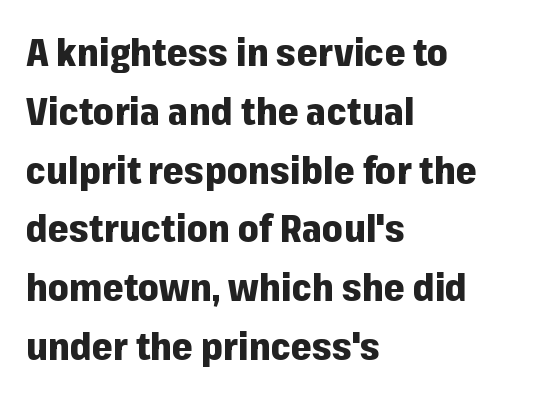
The image shows 37 px heavy sans-serif type, upright; set left-aligned, normal line spacing (1.59x), normal letter spacing, not underlined; low stroke contrast and a medium x-height.
